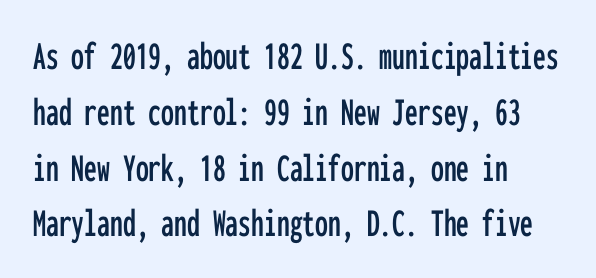
The image shows 41 px condensed sans-serif type, upright, monospaced; set left-aligned, normal line spacing (1.36x), normal letter spacing, not underlined; low stroke contrast and a medium x-height.
